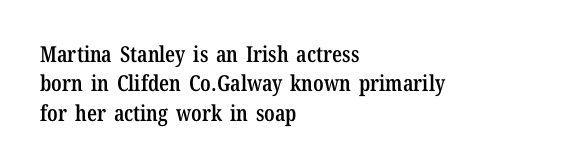
Unmarked baselines from the first word to the last. Does the copy run flush right? No — it runs flush left. Every stem runs plumb, perpendicular to the baseline. Each glyph is drawn with semibold strokes, heavier than normal yet not fully bold. The rendering keeps characters at their native spacing.
